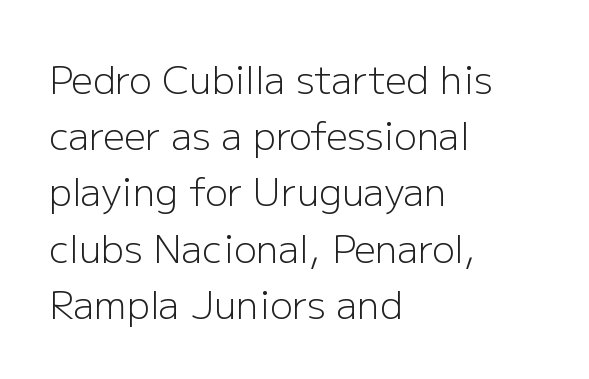
{"serif": "no", "italic": "no", "bold": "no", "weight": "light", "width": "normal", "stroke_contrast": "low", "x_height": "medium", "monospaced": "no", "underline": "no", "align": "left", "line_spacing": "normal", "line_spacing_ratio": 1.48, "letter_spacing": "normal", "letter_spacing_em": 0.0, "glyph_px": 38}
